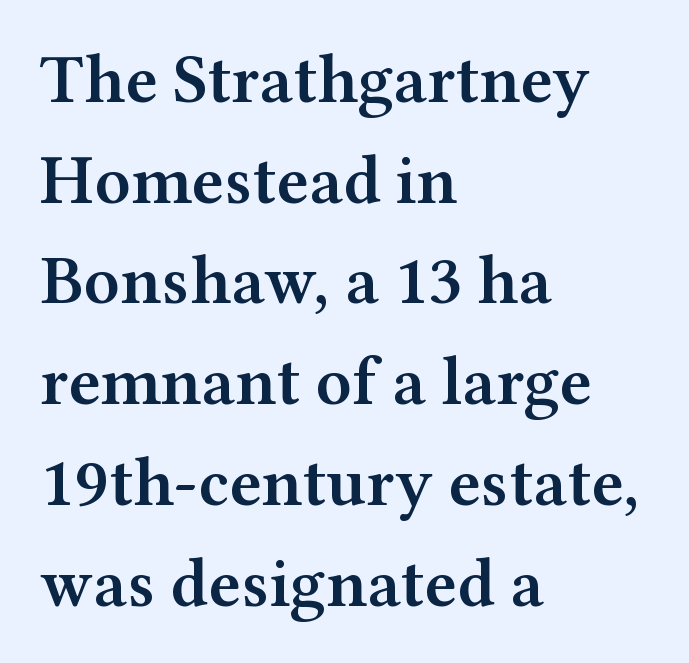
Q: Is the text bold? A: Semi-bold.
Q: Is the text italic (slanted)? A: No, it is upright.
Q: Is the typeface a serif or a sans-serif typeface? A: Serif.
Q: Is the text underlined? A: No.
Q: How is the paragraph aligned? A: Left-aligned.
Q: Is the spacing between letters normal or unusually wide? A: Normal.
Q: Is the spacing between lines tight, normal or loose? A: Normal.
Q: Width (condensed, normal, or wide)? A: Wide.
Q: Stroke contrast? A: Medium.
Q: x-height? A: Medium.
Q: Monospaced? A: No.
